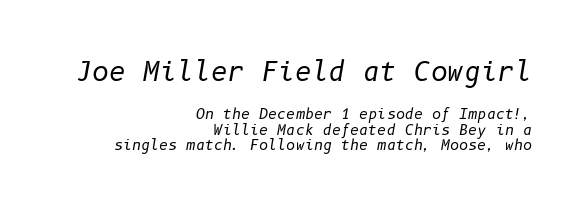
{"italic": "yes", "lean": "right", "slant_degrees": 10, "bold": "no", "underline": "no", "align": "right", "line_spacing": "tight", "line_spacing_ratio": 1.12, "letter_spacing": "normal", "letter_spacing_em": 0.0, "larger_block": "first", "size_ratio": 1.86, "glyph_px": 26}
